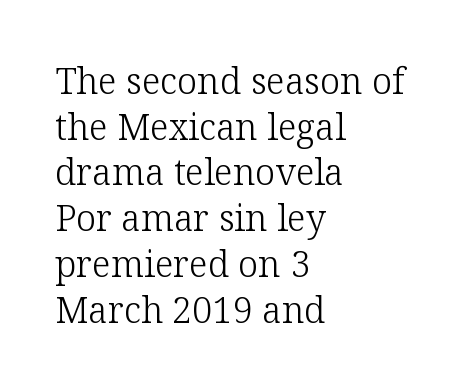
Q: Is the text bold? A: No.
Q: Is the text italic (slanted)? A: No, it is upright.
Q: Is the typeface a serif or a sans-serif typeface? A: Serif.
Q: Is the text underlined? A: No.
Q: How is the paragraph aligned? A: Left-aligned.
Q: Is the spacing between letters normal or unusually wide? A: Normal.
Q: Is the spacing between lines tight, normal or loose? A: Normal.
Q: Width (condensed, normal, or wide)? A: Normal.
Q: Stroke contrast? A: Low.
Q: x-height? A: Medium.
Q: Monospaced? A: No.
